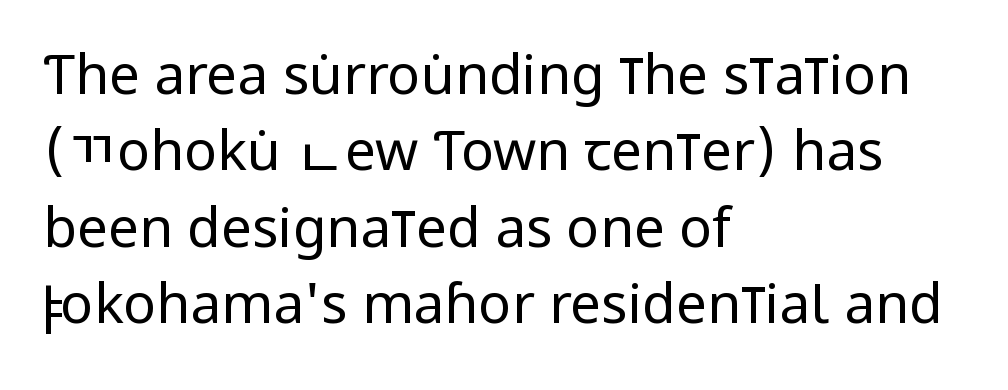
Q: Is the text bold? A: No.
Q: Is the text italic (slanted)? A: No, it is upright.
Q: Is the typeface a serif or a sans-serif typeface? A: Sans-serif.
Q: Is the text underlined? A: No.
Q: How is the paragraph aligned? A: Left-aligned.
Q: Is the spacing between letters normal or unusually wide? A: Normal.
Q: Is the spacing between lines tight, normal or loose? A: Normal.
Q: Width (condensed, normal, or wide)? A: Condensed.
Q: Stroke contrast? A: Low.
Q: x-height? A: Large.
Q: Monospaced? A: No.
